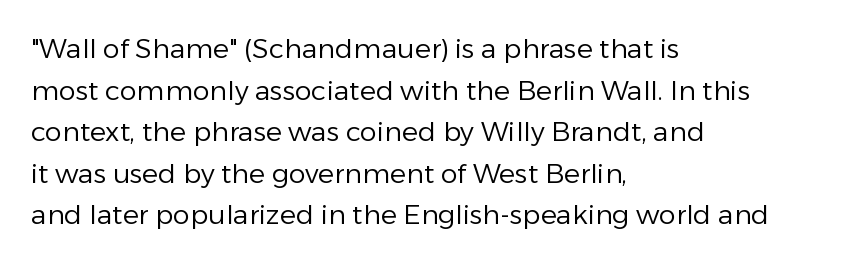
{"italic": "no", "bold": "no", "underline": "no", "align": "left", "line_spacing": "normal", "line_spacing_ratio": 1.54, "letter_spacing": "normal", "letter_spacing_em": 0.0, "glyph_px": 27}
